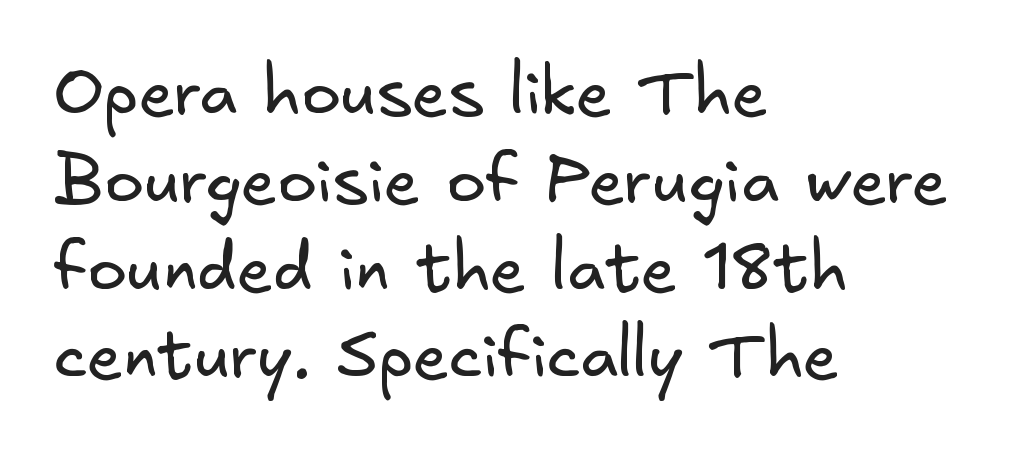
The image shows 66 px regular-weight sans-serif type; set left-aligned, normal line spacing (1.33x), normal letter spacing, not underlined; low stroke contrast and a small x-height.
